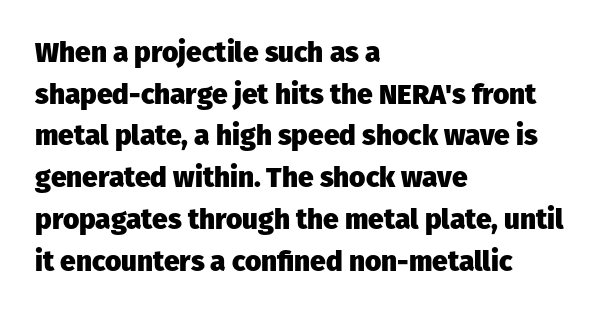
{"serif": "no", "italic": "no", "bold": "yes", "weight": "heavy", "width": "normal", "stroke_contrast": "low", "x_height": "medium", "monospaced": "no", "underline": "no", "align": "left", "line_spacing": "normal", "line_spacing_ratio": 1.49, "letter_spacing": "normal", "letter_spacing_em": 0.0, "glyph_px": 28}
